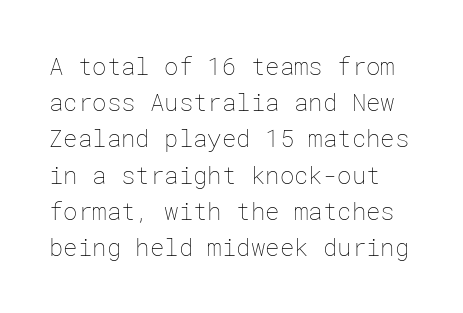
Q: Is the text bold? A: No.
Q: Is the text italic (slanted)? A: No, it is upright.
Q: Is the text underlined? A: No.
Q: Is the spacing between letters normal or unusually wide? A: Normal.
Q: Is the spacing between lines tight, normal or loose? A: Normal.
